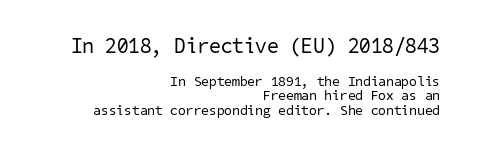
The ragged edge is on the left, which tells us the setting is flush right. Note: larger setting up top, smaller setting below. Stroke thickness stays within the range of a standard reading face or lighter. Check the space under the baseline: it is left empty. Is there much room between lines? No — they nearly touch. Glyph-to-glyph distance matches everyday printed text.
